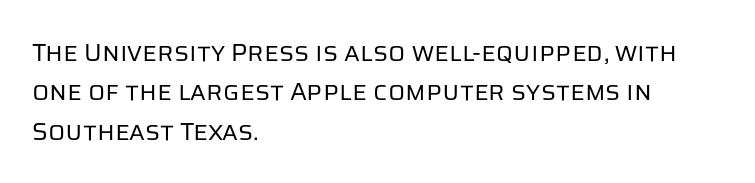
This block has exactly the height ordinary leading produces. Heft: none added — not bold. The face used here is rendered with its standard letterfit. Horizontally, the lines are justified to the leading edge only.
